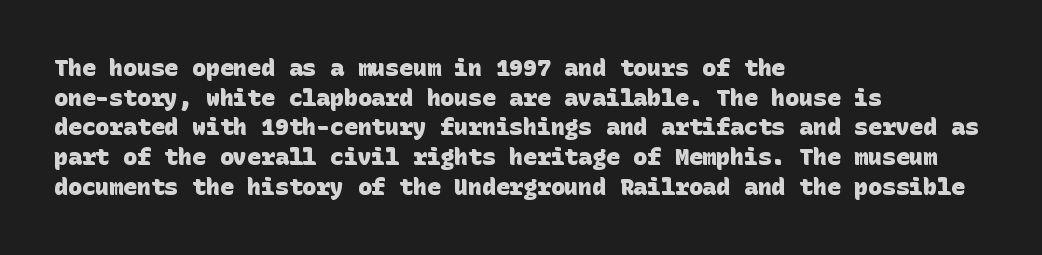
Plain, unruled lines of type. What weight is shown? A full bold with thick strokes. Rows of type keep a routine distance in the vertical direction. Students, note that the glyphs here touch the page at normal intervals. In CSS terms this would be text-align: left.
